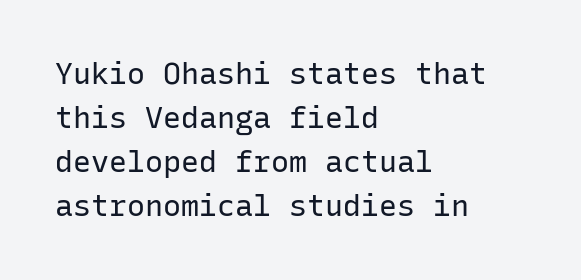
Q: Is the text bold? A: No.
Q: Is the text italic (slanted)? A: No, it is upright.
Q: Is the typeface a serif or a sans-serif typeface? A: Sans-serif.
Q: Is the text underlined? A: No.
Q: How is the paragraph aligned? A: Left-aligned.
Q: Is the spacing between letters normal or unusually wide? A: Normal.
Q: Is the spacing between lines tight, normal or loose? A: Normal.
Q: Width (condensed, normal, or wide)? A: Normal.
Q: Stroke contrast? A: Low.
Q: x-height? A: Medium.
Q: Monospaced? A: Yes.
